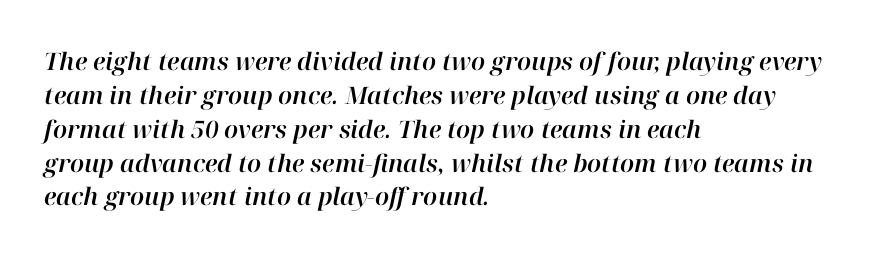
Q: Is the text italic (slanted)? A: Yes, it leans right by about 12 degrees.
Q: Is the text underlined? A: No.
Q: How is the paragraph aligned? A: Left-aligned.
Q: Is the spacing between letters normal or unusually wide? A: Normal.
Q: Is the spacing between lines tight, normal or loose? A: Normal.
